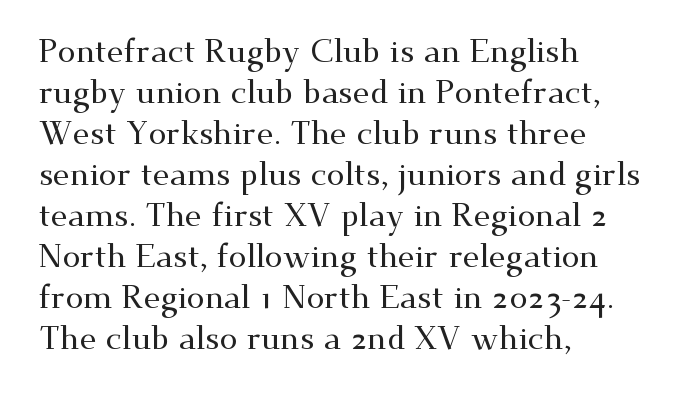
Q: Is the text italic (slanted)? A: No, it is upright.
Q: Is the typeface a serif or a sans-serif typeface? A: Serif.
Q: Is the text underlined? A: No.
Q: How is the paragraph aligned? A: Left-aligned.
Q: Is the spacing between letters normal or unusually wide? A: Normal.
Q: Is the spacing between lines tight, normal or loose? A: Normal.
Q: Width (condensed, normal, or wide)? A: Wide.
Q: Stroke contrast? A: Medium.
Q: x-height? A: Small.
Q: Monospaced? A: No.
